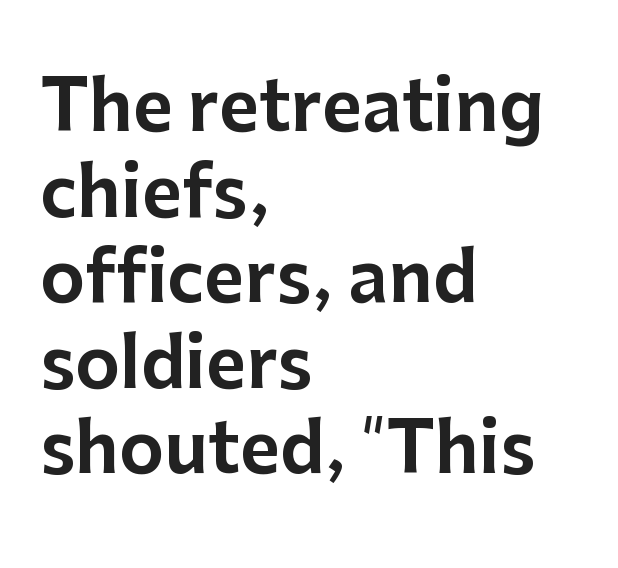
Spacing verdict: proportional, widths tailored to each character. The font family rendered here belongs to the sans-serif group. Leftover space on each line is placed entirely after the last word. Each word holds together tightly as a unit, with standard inter-letter gaps. No word sits above an underline. Notice how the stems are strictly vertical — no italics here.
